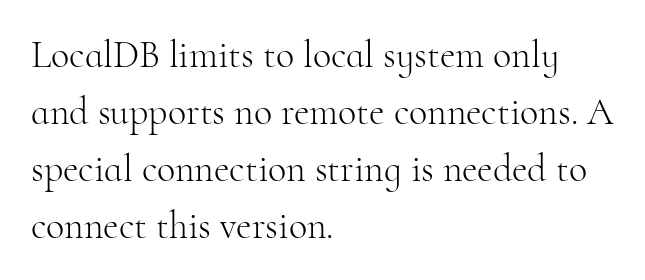
Q: Is the text bold? A: No.
Q: Is the text italic (slanted)? A: No, it is upright.
Q: Is the typeface a serif or a sans-serif typeface? A: Serif.
Q: Is the text underlined? A: No.
Q: How is the paragraph aligned? A: Left-aligned.
Q: Is the spacing between letters normal or unusually wide? A: Normal.
Q: Is the spacing between lines tight, normal or loose? A: Normal.
Q: Width (condensed, normal, or wide)? A: Normal.
Q: Stroke contrast? A: High.
Q: x-height? A: Small.
Q: Monospaced? A: No.
